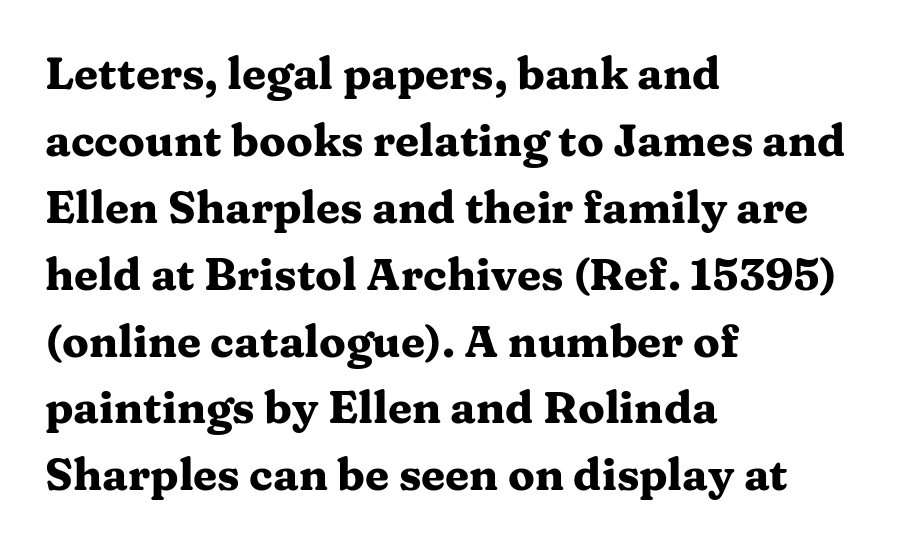
You could call the tracking neutral — neither tight nor loose. Posture: vertical. Here the designer chose a conventional face with non-uniform glyph widths. Just letters on the line, the space beneath them empty. Students, observe: this is what conventionally led text looks like. The rag falls on the right side of this text block.
